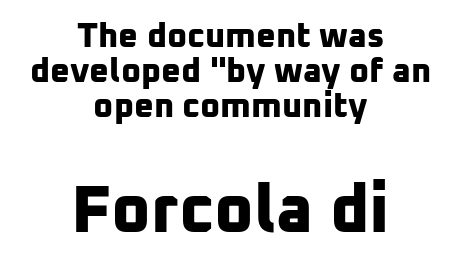
Typesetter's note: full bold, strokes at maximum text heaviness. Note the varied advance widths — an 'i' is clearly narrower than an 'm'. Lines of text with bare space underneath. If you squint, the bottom block still reads clearly — it's the larger of the two. One glance says dense: line gaps are narrower than usual.
